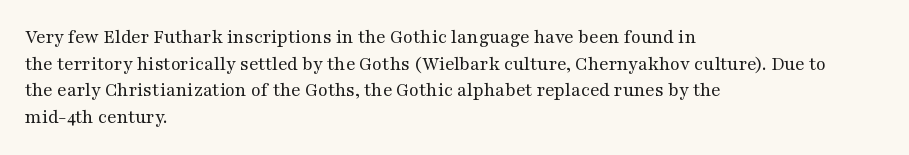
Q: Is the text bold? A: No.
Q: Is the text italic (slanted)? A: No, it is upright.
Q: Is the text underlined? A: No.
Q: How is the paragraph aligned? A: Left-aligned.
Q: Is the spacing between letters normal or unusually wide? A: Normal.
Q: Is the spacing between lines tight, normal or loose? A: Normal.
